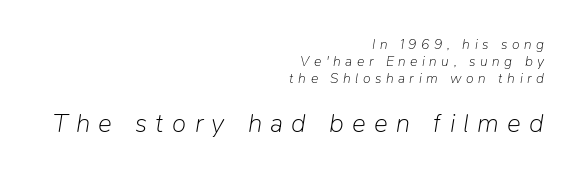
Q: Is the text bold? A: No.
Q: Is the text italic (slanted)? A: Yes, it leans right by about 9 degrees.
Q: Is the text underlined? A: No.
Q: How is the paragraph aligned? A: Right-aligned.
Q: Is the spacing between letters normal or unusually wide? A: Unusually wide.
Q: Which block of text is set in a larger size, the first (top) or the second (bottom)? A: The second (bottom) one.
